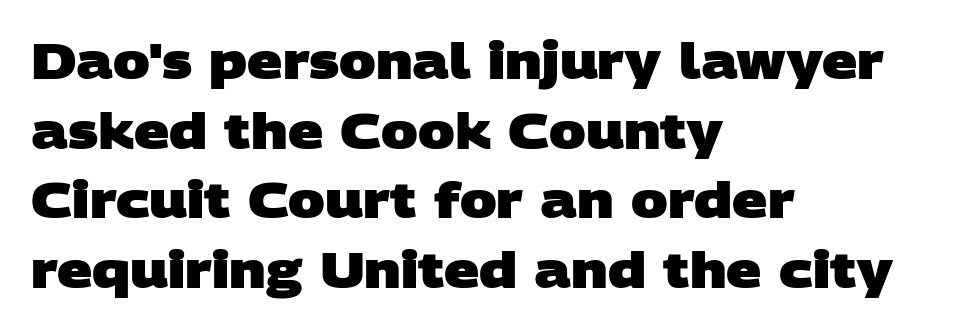
Q: Is the text bold? A: Yes.
Q: Is the typeface a serif or a sans-serif typeface? A: Sans-serif.
Q: Is the text underlined? A: No.
Q: How is the paragraph aligned? A: Left-aligned.
Q: Is the spacing between letters normal or unusually wide? A: Normal.
Q: Is the spacing between lines tight, normal or loose? A: Normal.
Q: Width (condensed, normal, or wide)? A: Wide.
Q: Stroke contrast? A: Low.
Q: x-height? A: Large.
Q: Monospaced? A: No.
